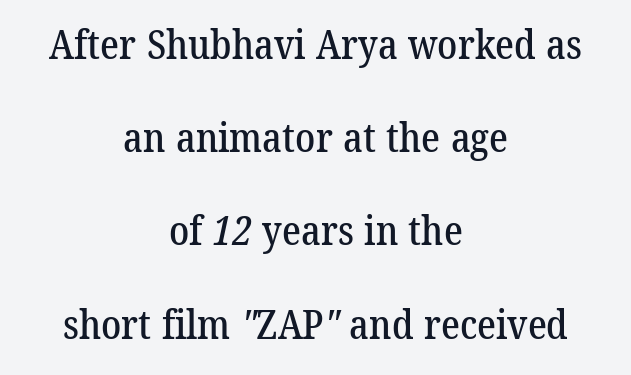
{"serif": "yes", "width": "normal", "stroke_contrast": "low", "x_height": "medium", "monospaced": "no", "underline": "no", "align": "center", "line_spacing": "loose", "line_spacing_ratio": 2.33, "letter_spacing": "normal", "letter_spacing_em": 0.0, "glyph_px": 40}
